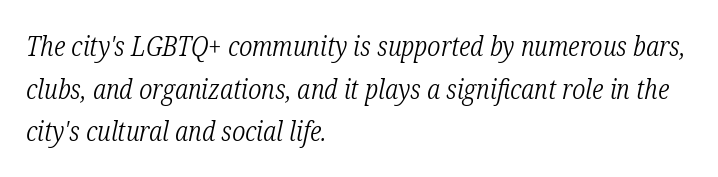
{"serif": "yes", "italic": "yes", "lean": "right", "slant_degrees": 12, "bold": "no", "weight": "light", "width": "condensed", "stroke_contrast": "low", "x_height": "medium", "monospaced": "no", "underline": "no", "align": "left", "line_spacing": "normal", "line_spacing_ratio": 1.52, "letter_spacing": "normal", "letter_spacing_em": 0.0, "glyph_px": 28}
